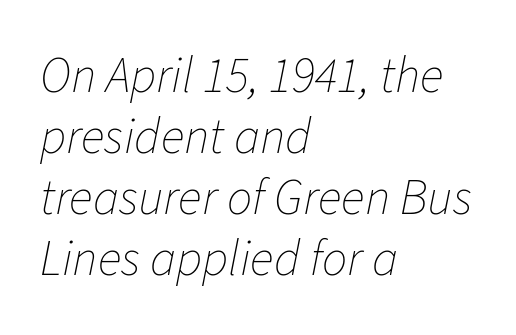
{"italic": "yes", "lean": "right", "slant_degrees": 11, "bold": "no", "weight": "thin", "width": "normal", "stroke_contrast": "low", "x_height": "medium", "monospaced": "no", "underline": "no", "align": "left", "line_spacing_ratio": 1.22, "letter_spacing": "normal", "letter_spacing_em": 0.0, "glyph_px": 50}
